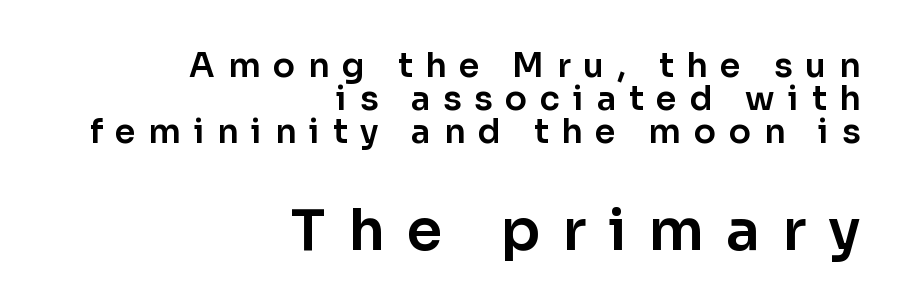
Q: Is the text italic (slanted)? A: No, it is upright.
Q: Is the typeface a serif or a sans-serif typeface? A: Sans-serif.
Q: Is the text underlined? A: No.
Q: How is the paragraph aligned? A: Right-aligned.
Q: Is the spacing between letters normal or unusually wide? A: Unusually wide.
Q: Is the spacing between lines tight, normal or loose? A: Tight.
Q: Which block of text is set in a larger size, the first (top) or the second (bottom)? A: The second (bottom) one.
Q: Width (condensed, normal, or wide)? A: Normal.
Q: Stroke contrast? A: Low.
Q: x-height? A: Medium.
Q: Monospaced? A: No.
